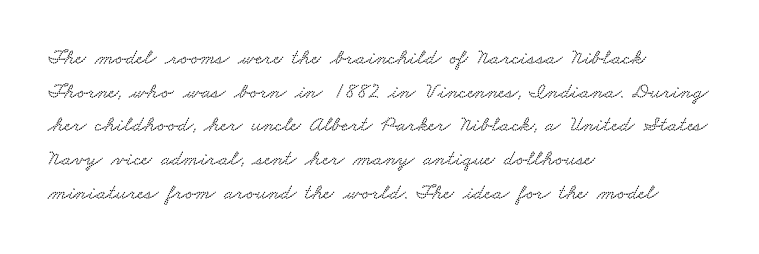
Q: Is the text underlined? A: No.
Q: How is the paragraph aligned? A: Left-aligned.
Q: Is the spacing between letters normal or unusually wide? A: Normal.
Q: Is the spacing between lines tight, normal or loose? A: Normal.
